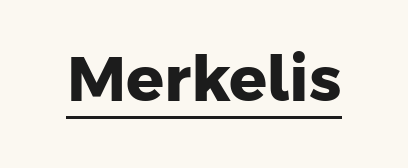
Emphasis by weight is at full strength: bold. The rendering uses natural spacing where letterforms have individual widths. Each letter's strokes conclude bluntly, with no projecting serifs. This sample uses plain, unmodified letter spacing.
